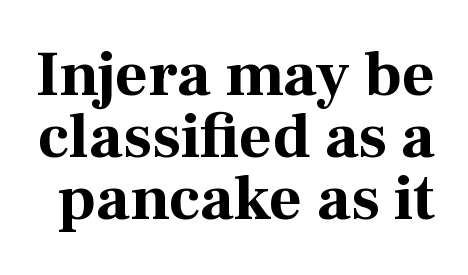
{"serif": "yes", "italic": "no", "bold": "yes", "weight": "bold", "width": "normal", "stroke_contrast": "medium", "x_height": "medium", "monospaced": "no", "underline": "no", "line_spacing": "tight", "line_spacing_ratio": 0.97, "letter_spacing": "normal", "letter_spacing_em": 0.0, "glyph_px": 64}
